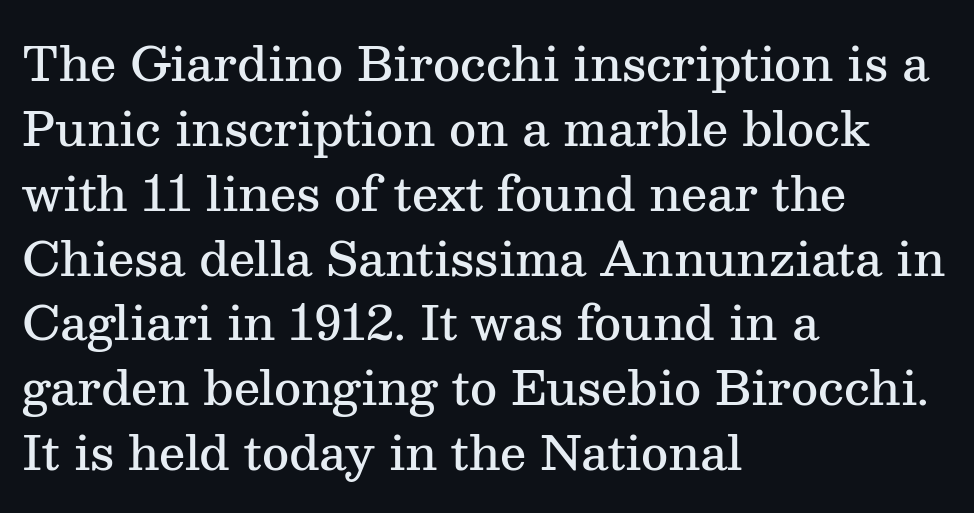
The image shows 47 px semibold serif type, upright; set left-aligned, normal line spacing (1.38x), normal letter spacing, not underlined; medium stroke contrast and a medium x-height.
